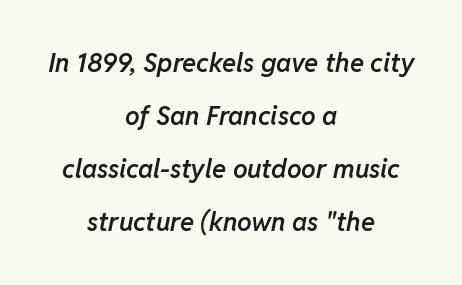
Both edges are ragged and mirror each other, which tells us the setting is centered. Set as a demibold, roughly 600 on the weight scale. A bare baseline throughout the passage. The face used here is rendered with its standard letterfit. Notice the wide empty band between every row — that's loose leading.
